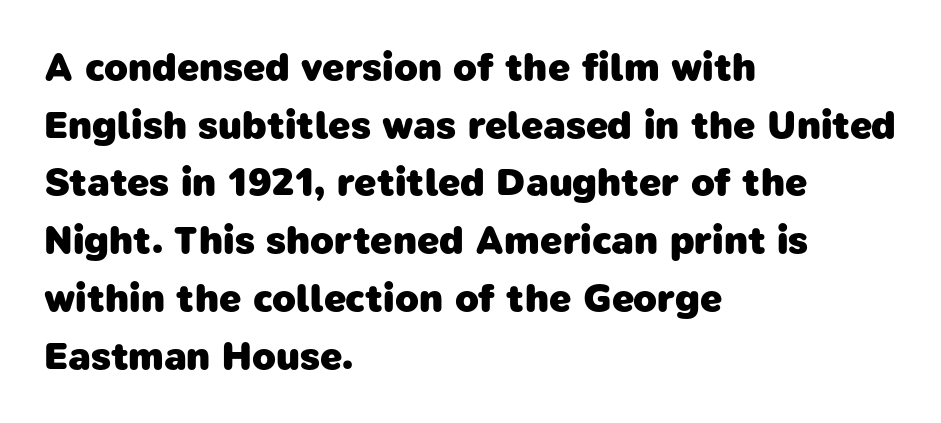
These lines sit exactly where default settings would place them. The characters look thick and weighty, a clear bold. In terms of letterform style, serifs are entirely absent. The space beneath each line is pristine and unruled.
